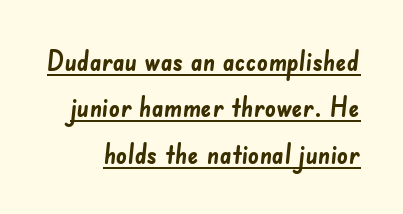
Q: Is the text bold? A: Yes.
Q: Is the text underlined? A: Yes.
Q: Is the spacing between letters normal or unusually wide? A: Normal.
